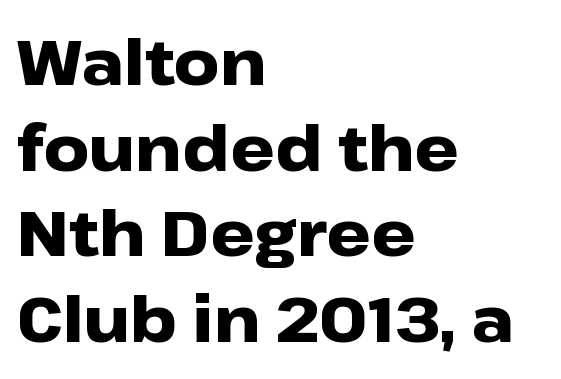
The image shows 63 px heavy, wide sans-serif type, upright; set left-aligned, normal line spacing (1.36x), normal letter spacing, not underlined; low stroke contrast and a medium x-height.
